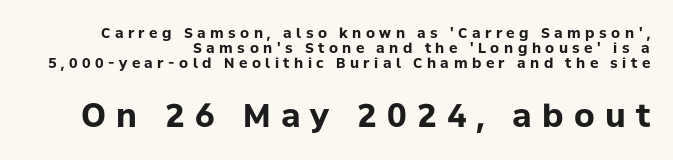
Q: Is the text bold? A: Yes.
Q: Is the text italic (slanted)? A: No, it is upright.
Q: Is the typeface a serif or a sans-serif typeface? A: Sans-serif.
Q: Is the text underlined? A: No.
Q: How is the paragraph aligned? A: Right-aligned.
Q: Is the spacing between letters normal or unusually wide? A: Unusually wide.
Q: Is the spacing between lines tight, normal or loose? A: Tight.
Q: Which block of text is set in a larger size, the first (top) or the second (bottom)? A: The second (bottom) one.
Q: Width (condensed, normal, or wide)? A: Normal.
Q: Stroke contrast? A: Low.
Q: x-height? A: Medium.
Q: Monospaced? A: No.
